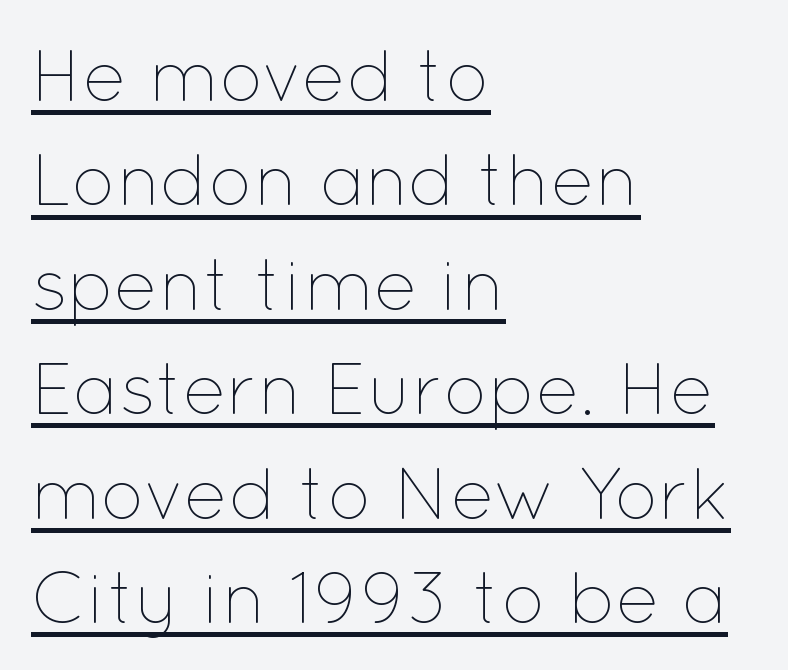
The line-height multiplier appears to be the usual default. What stands out about the letter spacing? Nothing — it is the standard amount. Does the copy run flush right? No — it runs flush left. Check the space under the baseline: a stroke is drawn there. Letters have the restrained weight of plain body copy at most. Looks like regular typesetting: each glyph gets only the width it needs.
